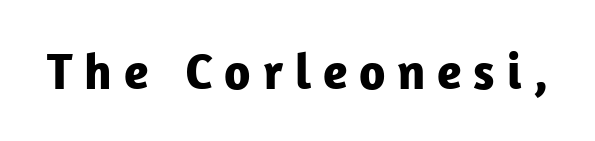
The image shows 51 px bold sans-serif type, upright; set unusually wide letter spacing (+0.23 em), not underlined; low stroke contrast and a medium x-height.
